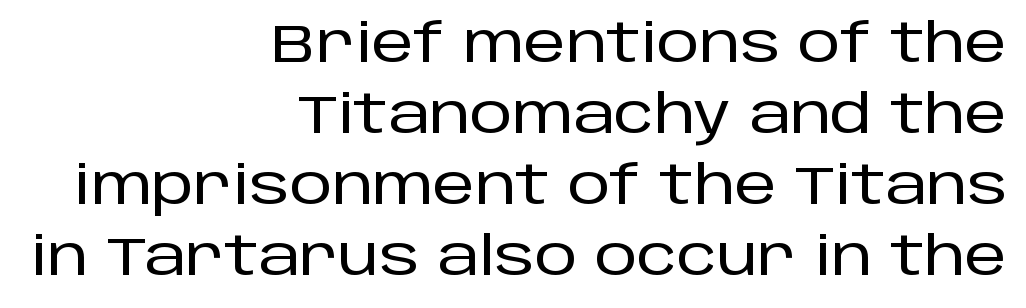
Nope, not italic — everything's standing straight. Is there much room between lines? A standard amount, neither cramped nor airy. You can tell from the bare stems that sans-serif type was used. Caption: multi-line text, flush right, ragged left. The passage shown is typed in a proportional face where columns would drift. A clean baseline with only descenders dipping below it.
